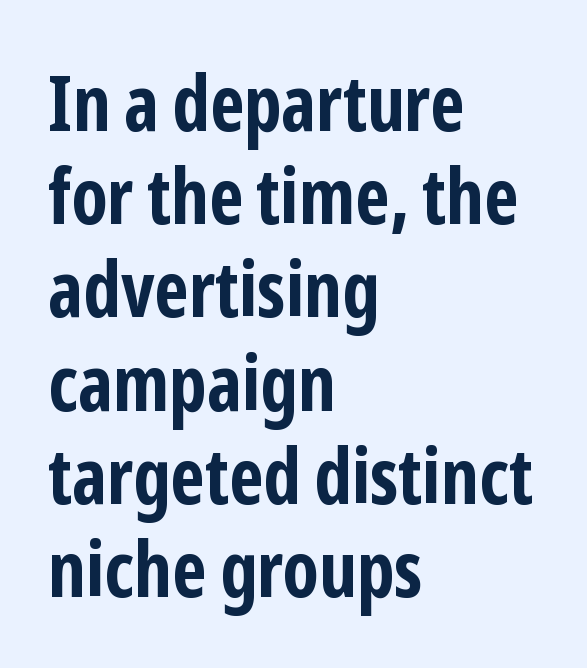
Q: Is the text bold? A: Yes.
Q: Is the text italic (slanted)? A: No, it is upright.
Q: Is the typeface a serif or a sans-serif typeface? A: Sans-serif.
Q: Is the text underlined? A: No.
Q: How is the paragraph aligned? A: Left-aligned.
Q: Is the spacing between letters normal or unusually wide? A: Normal.
Q: Width (condensed, normal, or wide)? A: Condensed.
Q: Stroke contrast? A: Low.
Q: x-height? A: Medium.
Q: Monospaced? A: No.
